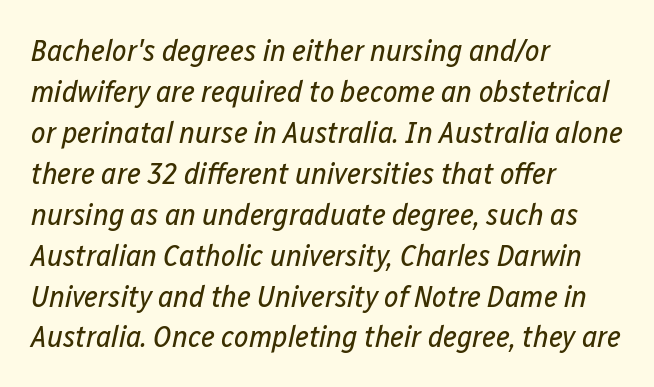
{"italic": "yes", "lean": "right", "slant_degrees": 12, "bold": "no", "weight": "regular", "width": "condensed", "stroke_contrast": "low", "x_height": "medium", "monospaced": "no", "underline": "no", "align": "left", "line_spacing": "normal", "line_spacing_ratio": 1.32, "letter_spacing": "normal", "letter_spacing_em": 0.0, "glyph_px": 31}
